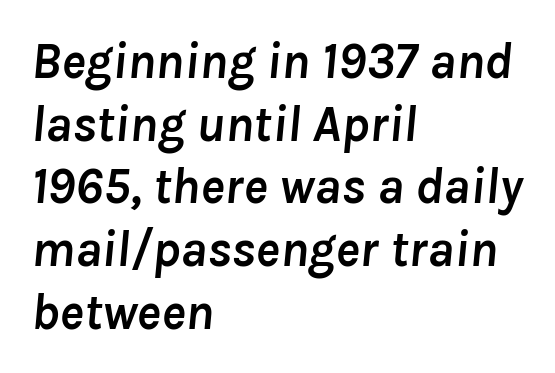
Here the designer chose a conventional face with non-uniform glyph widths. Nobody drew a line under any word here. This sample uses plain, unmodified letter spacing. Horizontal alignment here is leftward, the default for most running prose. Notice how the stems are inclined rather than vertical — that's the hallmark of italics.
